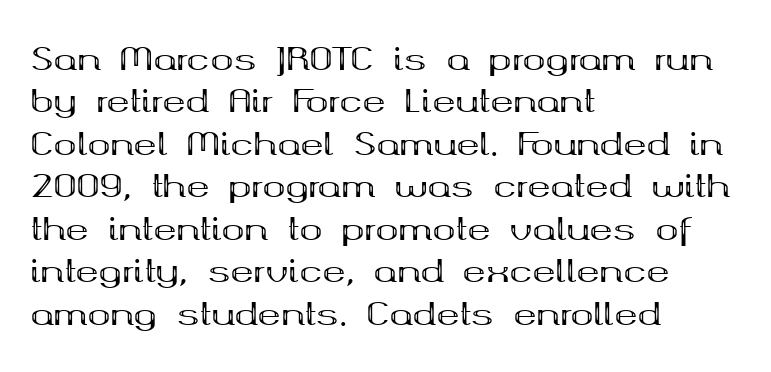
The image shows 31 px bold, wide serif type, upright; set left-aligned, normal line spacing (1.37x), normal letter spacing, not underlined; medium stroke contrast and a medium x-height.
